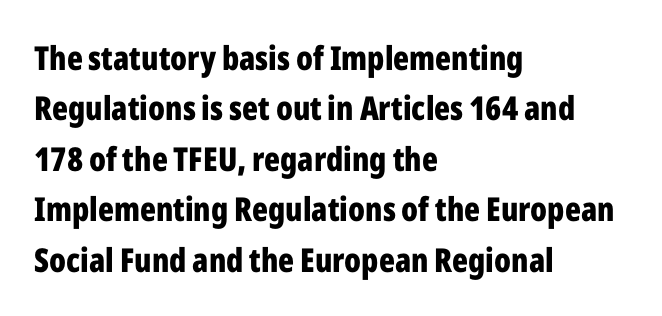
{"serif": "no", "italic": "no", "bold": "yes", "weight": "bold", "width": "condensed", "stroke_contrast": "low", "x_height": "medium", "monospaced": "no", "underline": "no", "align": "left", "line_spacing": "normal", "line_spacing_ratio": 1.53, "letter_spacing": "normal", "letter_spacing_em": 0.0, "glyph_px": 33}
